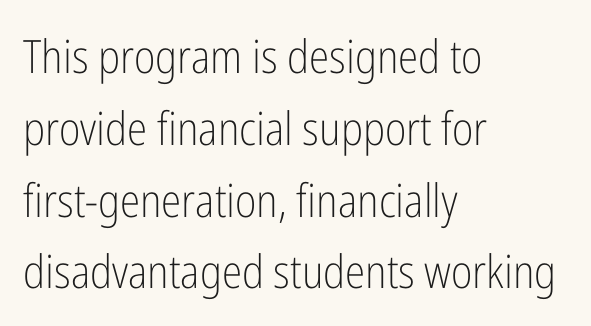
Here the glyphs are tracked normally, forming tight word shapes. Does the lettering tilt? It doesn't — this is upright. The face used here is proportionally spaced, like ordinary book or web type. Each stroke keeps to a modest, everyday thickness or less. This is sans-serif lettering, the kind often seen on screens and signage.
